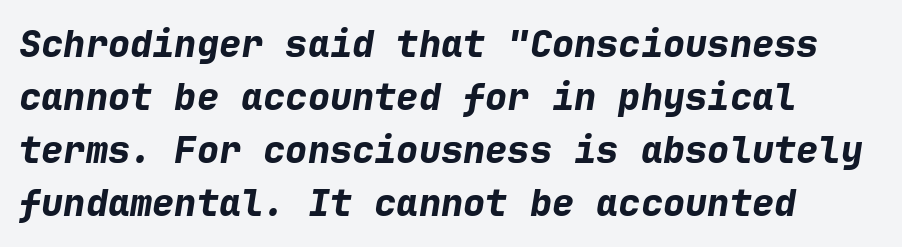
Q: Is the text bold? A: Yes.
Q: Is the text italic (slanted)? A: Yes, it leans right by about 9 degrees.
Q: Is the text underlined? A: No.
Q: How is the paragraph aligned? A: Left-aligned.
Q: Is the spacing between letters normal or unusually wide? A: Normal.
Q: Is the spacing between lines tight, normal or loose? A: Normal.
Q: Width (condensed, normal, or wide)? A: Normal.
Q: Stroke contrast? A: Low.
Q: x-height? A: Medium.
Q: Monospaced? A: Yes.
